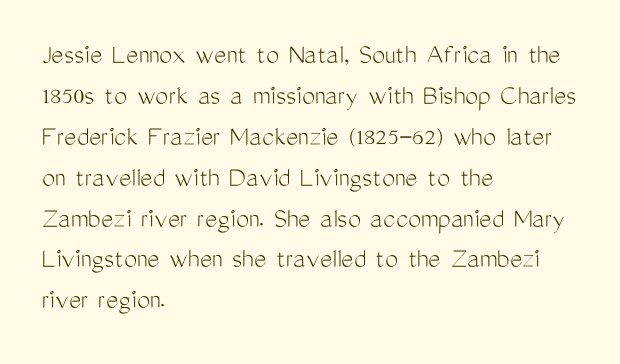
Letter spacing: default. Weight: regular or lighter. Proportional: the letters do not fall into vertical columns. Words float on clear page, feet unadorned. Classification — sans serif.
